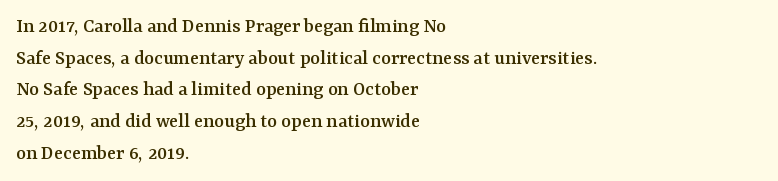
The image shows 21 px text type, upright; set left-aligned, normal line spacing (1.51x), normal letter spacing, not underlined.
